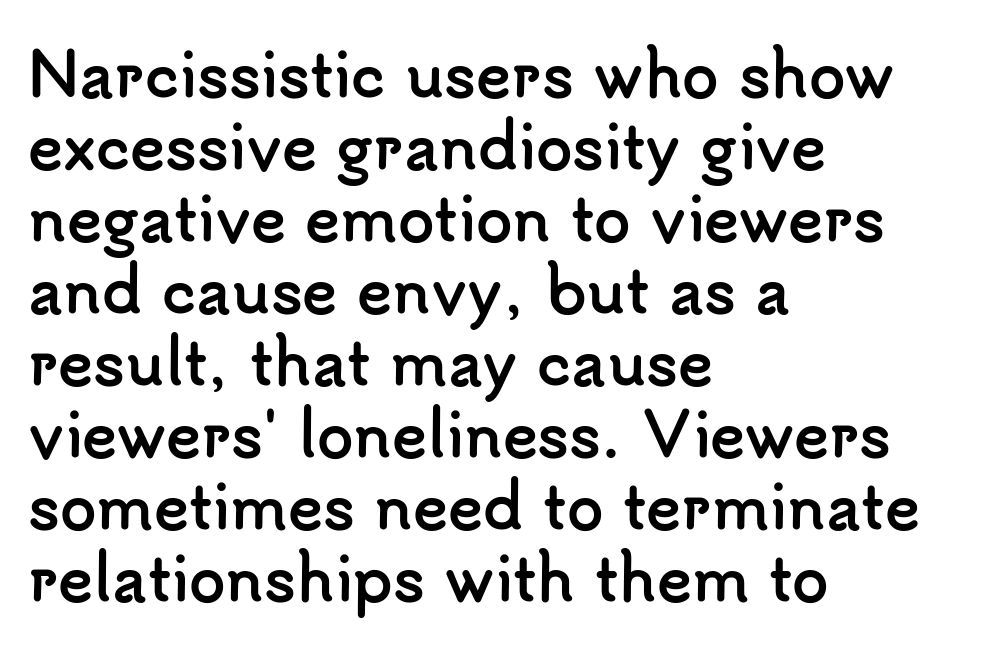
The image shows 59 px semibold sans-serif type, upright; set left-aligned, line spacing 1.22x, normal letter spacing, not underlined; low stroke contrast and a small x-height.
